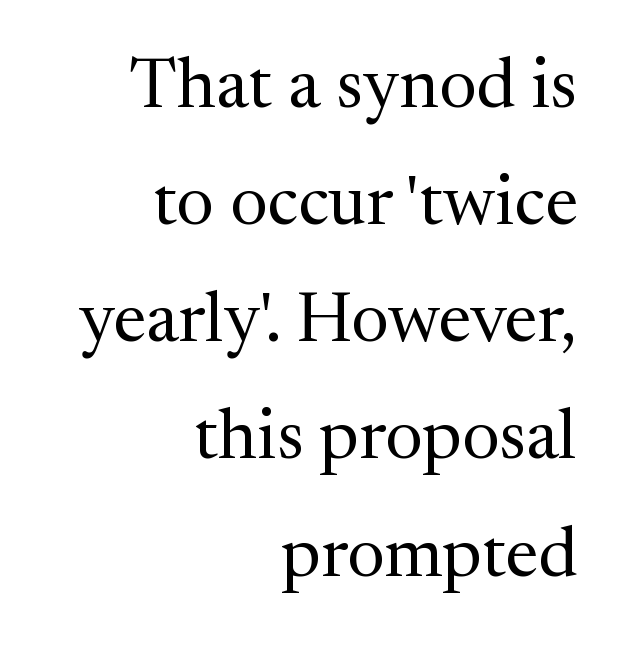
{"serif": "yes", "italic": "no", "bold": "no", "weight": "regular", "width": "normal", "stroke_contrast": "medium", "x_height": "medium", "monospaced": "no", "underline": "no", "align": "right", "line_spacing": "normal", "line_spacing_ratio": 1.65, "letter_spacing": "normal", "letter_spacing_em": 0.0, "glyph_px": 71}
